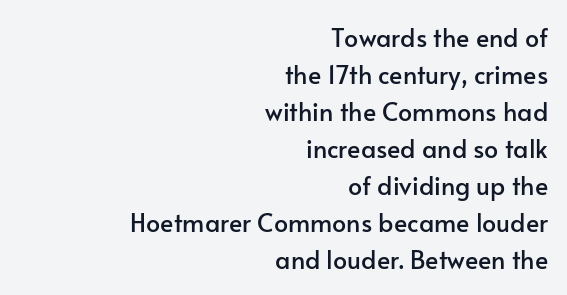
The image shows 25 px text type, upright; set right-aligned, normal line spacing (1.48x), normal letter spacing, not underlined.
